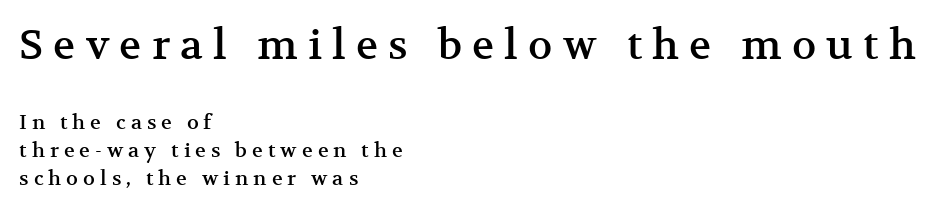
The image shows 41 px serif type, upright; set left-aligned, normal line spacing (1.4x), unusually wide letter spacing (+0.25 em), not underlined; the first (top) block is 2.05x larger; medium stroke contrast and a medium x-height.
